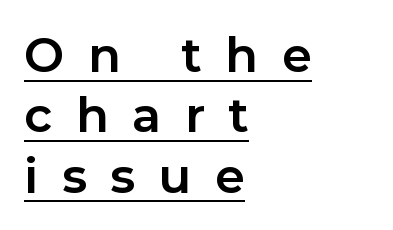
{"serif": "no", "italic": "no", "bold": "yes", "weight": "bold", "width": "normal", "stroke_contrast": "low", "x_height": "medium", "monospaced": "no", "underline": "yes", "align": "left", "line_spacing": "normal", "line_spacing_ratio": 1.26, "letter_spacing": "wide", "letter_spacing_em": 0.49, "glyph_px": 48}
